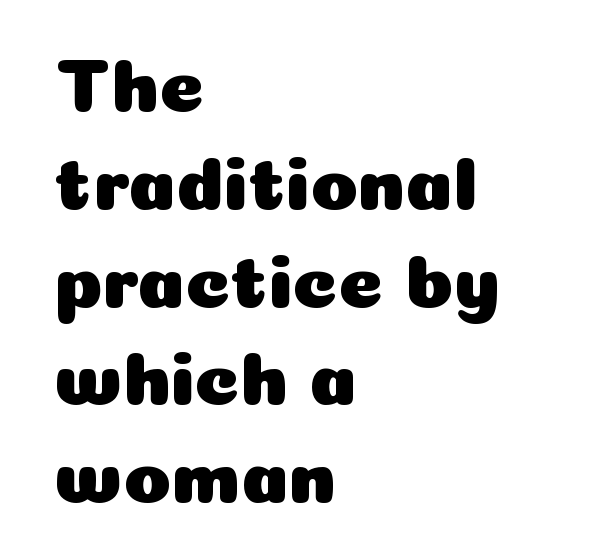
The image shows 77 px sans-serif type, upright; set left-aligned, normal line spacing (1.27x), normal letter spacing, not underlined; low stroke contrast and a medium x-height.
